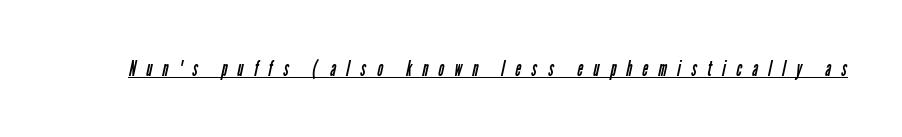
Vertical stems look standard width or narrower in stroke. The string is rendered with underlining switched on. Honestly, the letter spacing is so wide it's the main thing you notice.
